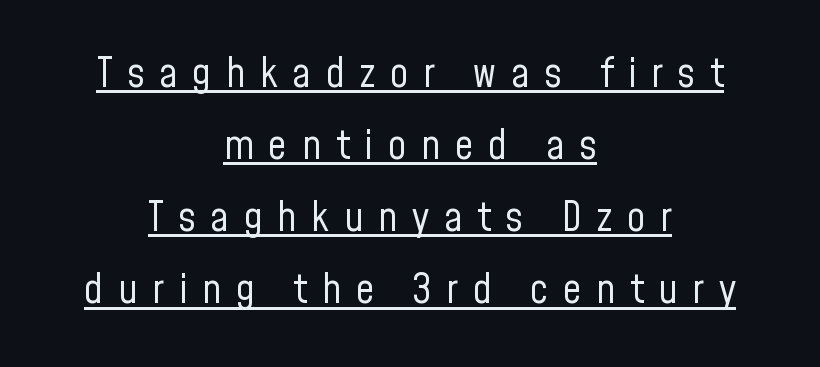
The passage shown is typed in a proportional face where columns would drift. It's the straight-up-and-down kind of type. Each line of the rendering has a horizontal stroke beneath the glyphs. A typesetter would label this face a sans. The lines in this sample share a center point and differ in where they start and stop.
